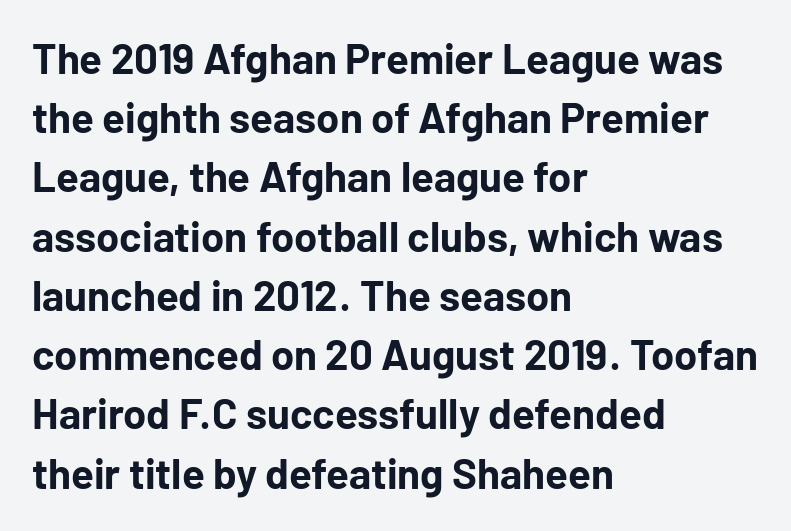
Q: Is the text bold? A: Yes.
Q: Is the text italic (slanted)? A: No, it is upright.
Q: Is the typeface a serif or a sans-serif typeface? A: Sans-serif.
Q: Is the text underlined? A: No.
Q: How is the paragraph aligned? A: Left-aligned.
Q: Is the spacing between letters normal or unusually wide? A: Normal.
Q: Is the spacing between lines tight, normal or loose? A: Normal.
Q: Width (condensed, normal, or wide)? A: Normal.
Q: Stroke contrast? A: Low.
Q: x-height? A: Medium.
Q: Monospaced? A: No.
